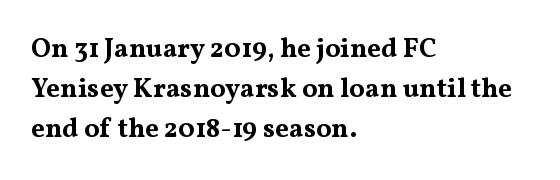
{"italic": "no", "bold": "yes", "underline": "no", "align": "left", "line_spacing": "normal", "line_spacing_ratio": 1.48, "letter_spacing": "normal", "letter_spacing_em": 0.0, "glyph_px": 27}
